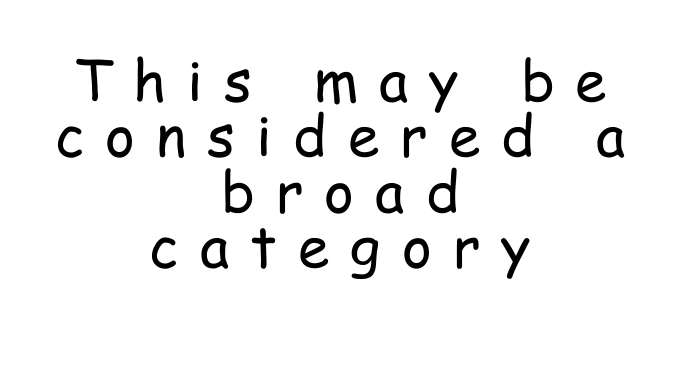
Vertically, the passage feels compressed, each row crowding the next. Horizontal alignment here is central, giving a formal, balanced look. Loose tracking; the words dissolve into strings of separated letters. Weight: not bold — regular or lighter. Check where the strokes stop: nothing finishes them off — pure sans. Nope, not italic — everything's standing straight.
